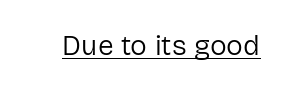
{"serif": "no", "italic": "no", "bold": "no", "weight": "regular", "width": "normal", "stroke_contrast": "low", "x_height": "medium", "monospaced": "no", "underline": "yes", "letter_spacing": "normal", "letter_spacing_em": 0.0, "glyph_px": 28}
